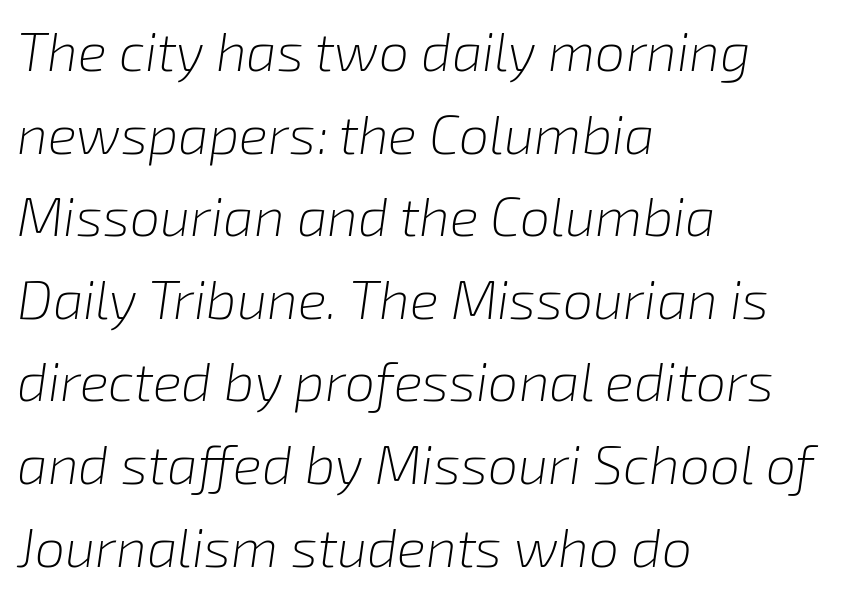
Think standard paragraph weight, or any step lighter than that. Note the varied advance widths — an 'i' is clearly narrower than an 'm'. Honestly, the letter spacing is just normal — you wouldn't notice it. A classic flush-left, rag-right setting is used for this passage. There's an unmistakable incline to the writing here. Summary of vertical rhythm: regular, with standard interline spacing.
